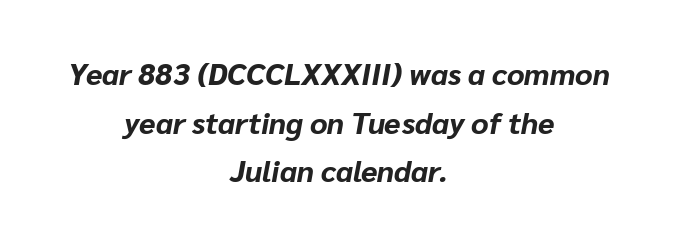
Q: Is the text bold? A: Yes.
Q: Is the text italic (slanted)? A: Yes, it leans right by about 10 degrees.
Q: Is the text underlined? A: No.
Q: How is the paragraph aligned? A: Centered.
Q: Is the spacing between letters normal or unusually wide? A: Normal.
Q: Is the spacing between lines tight, normal or loose? A: Normal.
Q: Width (condensed, normal, or wide)? A: Normal.
Q: Stroke contrast? A: Low.
Q: x-height? A: Medium.
Q: Monospaced? A: No.
